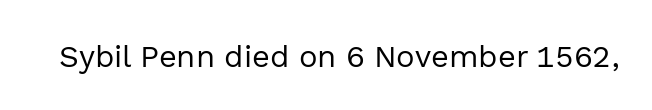
Q: Is the text bold? A: No.
Q: Is the text italic (slanted)? A: No, it is upright.
Q: Is the typeface a serif or a sans-serif typeface? A: Sans-serif.
Q: Is the text underlined? A: No.
Q: Is the spacing between letters normal or unusually wide? A: Normal.
Q: Width (condensed, normal, or wide)? A: Normal.
Q: x-height? A: Medium.
Q: Monospaced? A: No.
